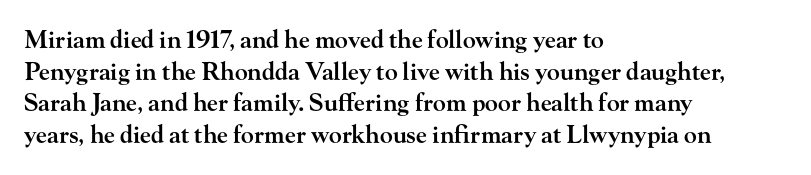
Slightly chunky letters — semibold, I'd say, not full bold. Letter spacing: default. The string is rendered with underlining switched off. Does the leading feel generous? No, just average. These lines are set flush left with a ragged right edge. The letters stand upright; this is a roman face.
